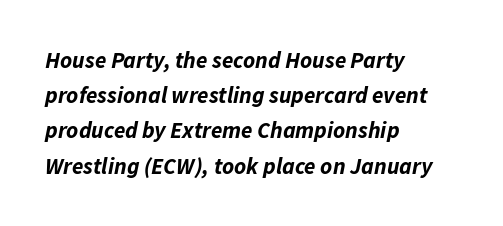
The rendering keeps characters at their native spacing. Emphasis by weight is at full strength: bold. The space directly below the letters is spotless. Each new line begins a customary step beneath the previous one.
